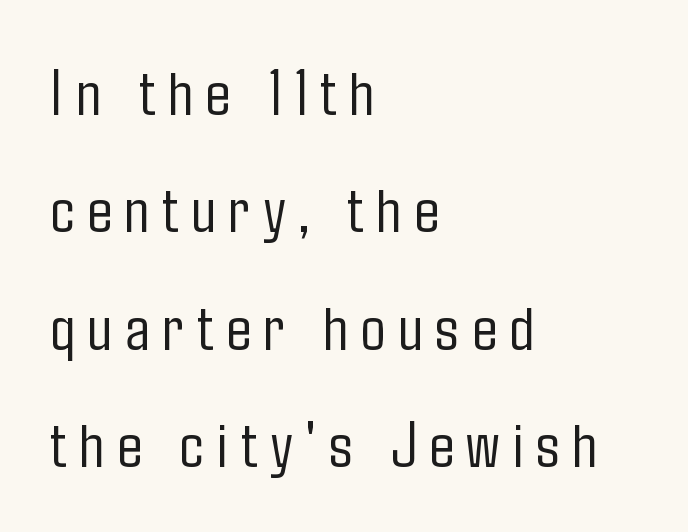
The image shows 66 px light, condensed sans-serif type, upright; set left-aligned, line spacing 1.78x, not underlined; low stroke contrast and a medium x-height.
